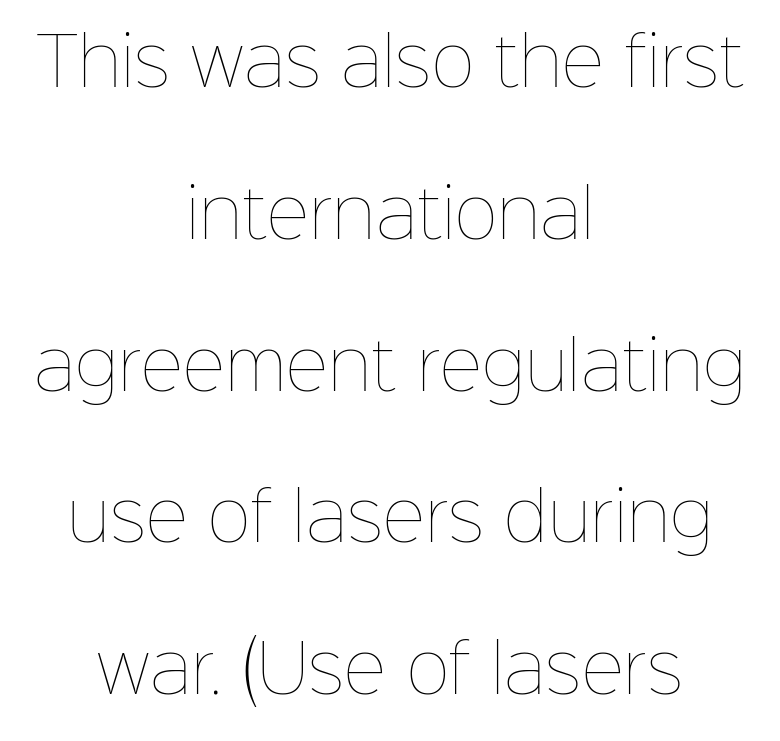
Letters rest on an invisible, unmarked baseline. In CSS terms this would be text-align: center. The font's upright variant was chosen for this text. The typeface has the unassuming heft of standard copy or less. This sample has the flowing, uneven cadence of proportional lettering. Inter-character spacing is left at the font's built-in metrics.
